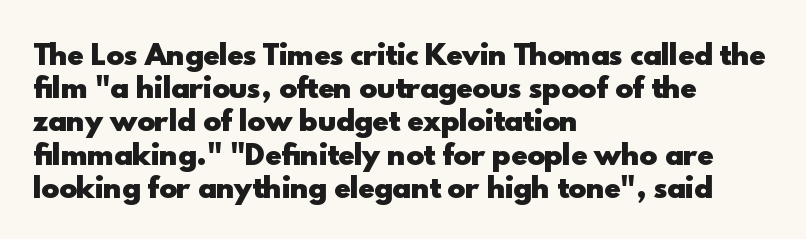
The image shows 27 px bold type, upright; set left-aligned, line spacing 1.23x, normal letter spacing, not underlined.
